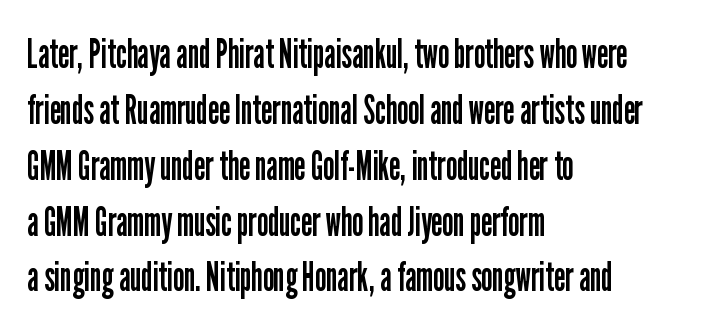
Q: Is the text bold? A: No.
Q: Is the text italic (slanted)? A: No, it is upright.
Q: Is the typeface a serif or a sans-serif typeface? A: Sans-serif.
Q: Is the text underlined? A: No.
Q: How is the paragraph aligned? A: Left-aligned.
Q: Is the spacing between letters normal or unusually wide? A: Normal.
Q: Is the spacing between lines tight, normal or loose? A: Normal.
Q: Width (condensed, normal, or wide)? A: Condensed.
Q: Stroke contrast? A: Low.
Q: x-height? A: Medium.
Q: Monospaced? A: No.
